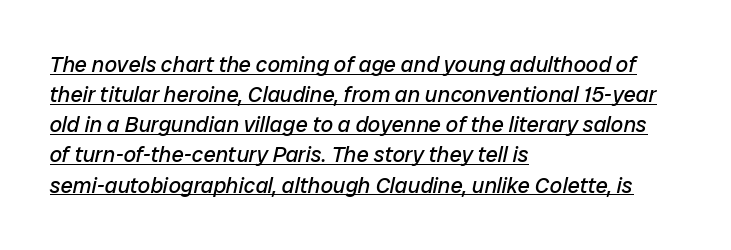
{"italic": "yes", "lean": "right", "slant_degrees": 12, "bold": "no", "underline": "yes", "align": "left", "line_spacing": "normal", "line_spacing_ratio": 1.37, "letter_spacing": "normal", "letter_spacing_em": 0.0, "glyph_px": 22}
